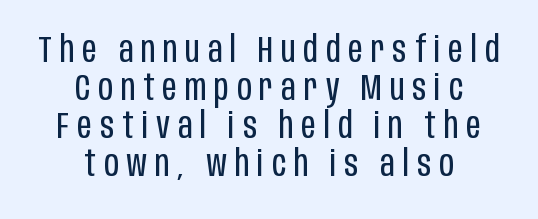
Q: Is the text bold? A: No.
Q: Is the text italic (slanted)? A: No, it is upright.
Q: Is the typeface a serif or a sans-serif typeface? A: Sans-serif.
Q: Is the text underlined? A: No.
Q: How is the paragraph aligned? A: Centered.
Q: Is the spacing between letters normal or unusually wide? A: Unusually wide.
Q: Is the spacing between lines tight, normal or loose? A: Tight.
Q: Width (condensed, normal, or wide)? A: Condensed.
Q: Stroke contrast? A: Low.
Q: x-height? A: Large.
Q: Monospaced? A: No.
